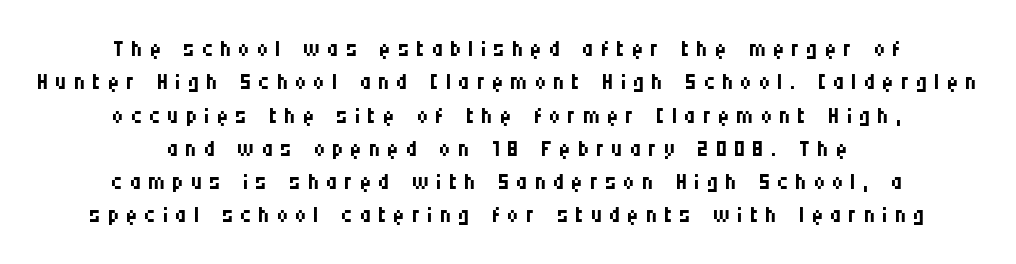
The lines are quadded center. In terms of leading, this rendering errs on the cramped side. The passage shown is not bold in any degree. Honestly, the letter spacing is so wide it's the main thing you notice.
